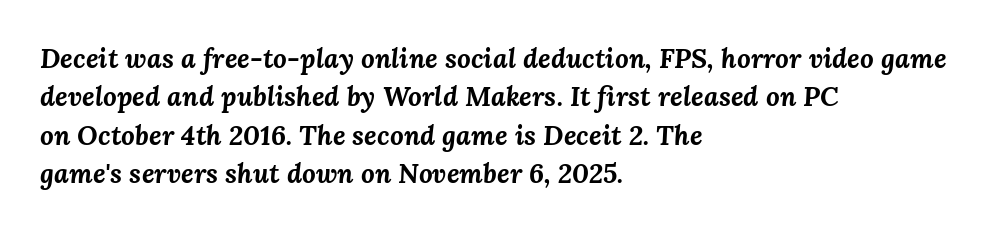
{"italic": "yes", "lean": "right", "slant_degrees": 3, "bold": "yes", "underline": "no", "align": "left", "line_spacing": "normal", "line_spacing_ratio": 1.42, "letter_spacing": "normal", "letter_spacing_em": 0.0, "glyph_px": 27}
